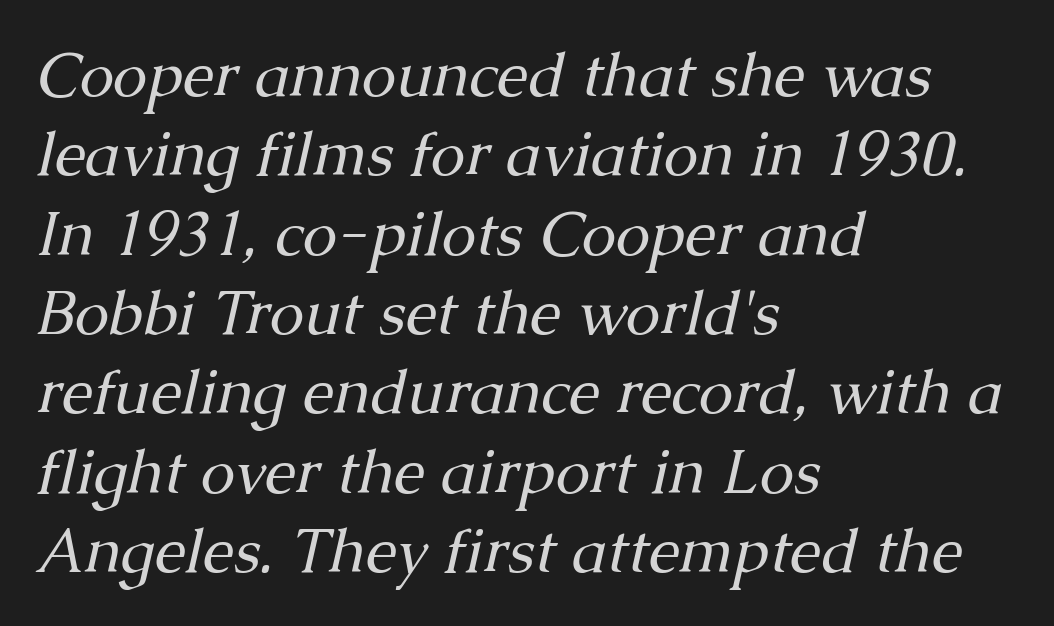
The image shows 62 px regular-weight serif type, italic (leaning right); set left-aligned, normal line spacing (1.28x), normal letter spacing, not underlined; medium stroke contrast and a medium x-height.
